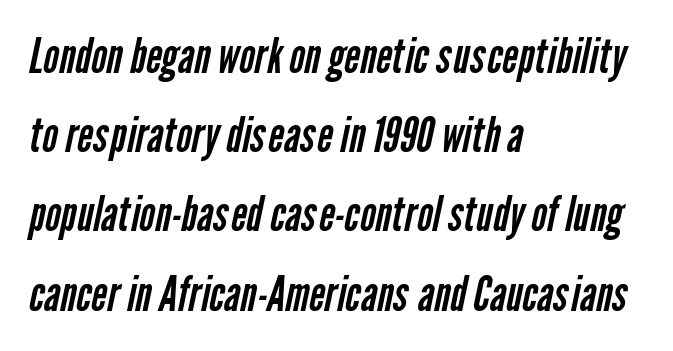
Stroke thickness stays within the range of a standard reading face or lighter. Serifs: no, the terminals of the letterforms are clean. Each row of text sits above clean, open space. Note the varied advance widths — an 'i' is clearly narrower than an 'm'.
